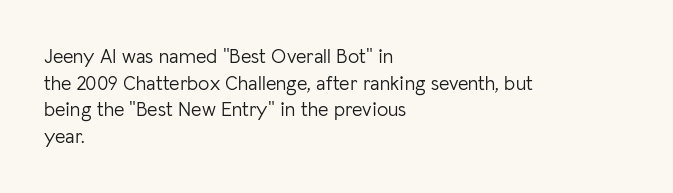
The image shows 20 px text type, upright; set left-aligned, normal line spacing (1.33x), normal letter spacing, not underlined.
